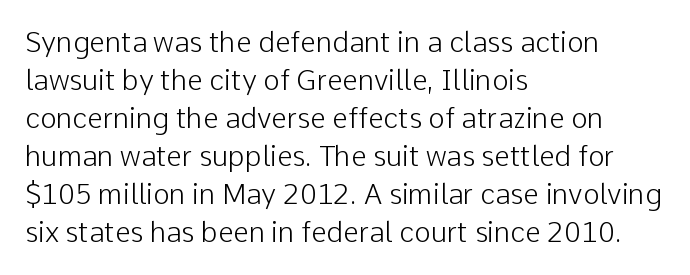
The type family on display is of the sans-serif kind. Stems here are at most as thick as an everyday book face. Which margin do the lines hug? The left one — the right edge is uneven. Looks like regular typesetting: each glyph gets only the width it needs. Reading down the column, the eye jumps a familiar distance to each next line. Observe the ordinary spacing: letters are neighbours, not strangers.
